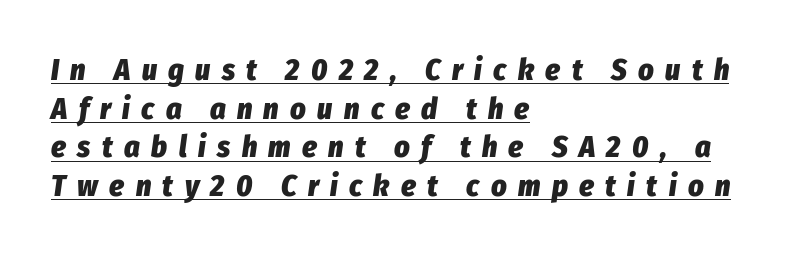
Q: Is the text bold? A: Yes.
Q: Is the text italic (slanted)? A: Yes, it leans right by about 8 degrees.
Q: Is the text underlined? A: Yes.
Q: How is the paragraph aligned? A: Left-aligned.
Q: Is the spacing between letters normal or unusually wide? A: Unusually wide.
Q: Is the spacing between lines tight, normal or loose? A: Normal.
Q: Width (condensed, normal, or wide)? A: Condensed.
Q: Stroke contrast? A: Low.
Q: x-height? A: Medium.
Q: Monospaced? A: No.
